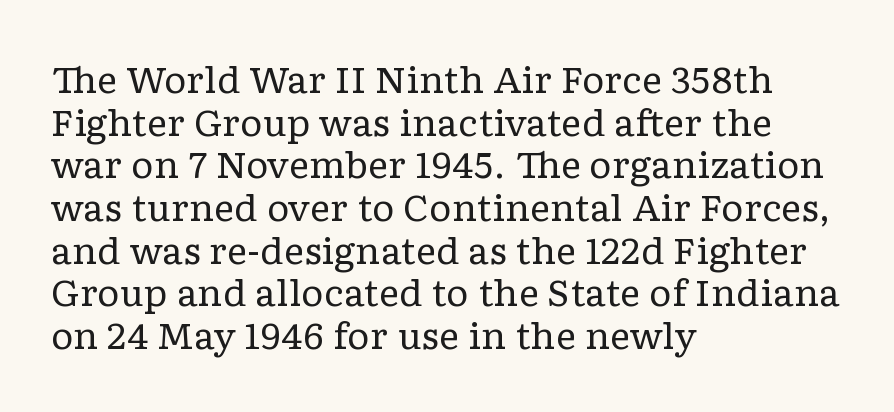
Inter-character spacing is left at the font's built-in metrics. Clear beneath every line of the passage. Yep, those are serifs on the letters. Is this a fixed-width face? No — the glyphs have proportional, varying widths. Horizontal alignment here is leftward, the default for most running prose. Posture: straight, roman, zero tilt.
